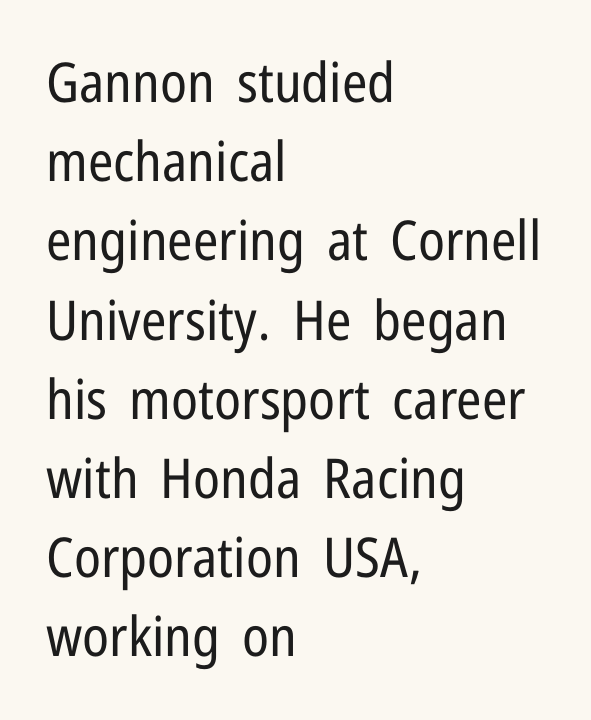
Nope, not italic — everything's standing straight. If you measured baseline to baseline, you'd find a middling distance. Letter spacing: default. Each row of text sits above clean, open space. These lines stack with their left ends in a neat column.
